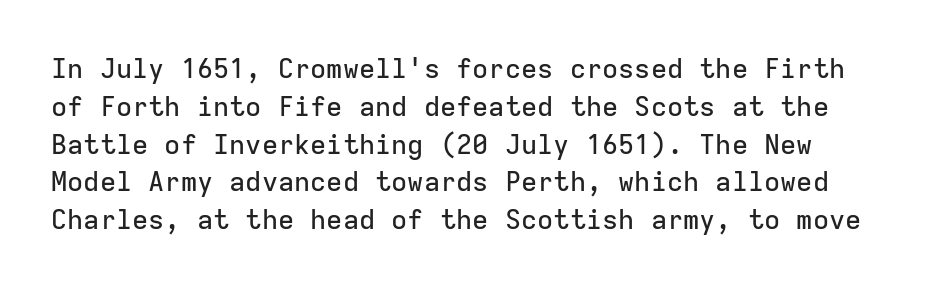
The image shows 27 px text type, upright; set normal line spacing (1.4x), normal letter spacing, not underlined.
